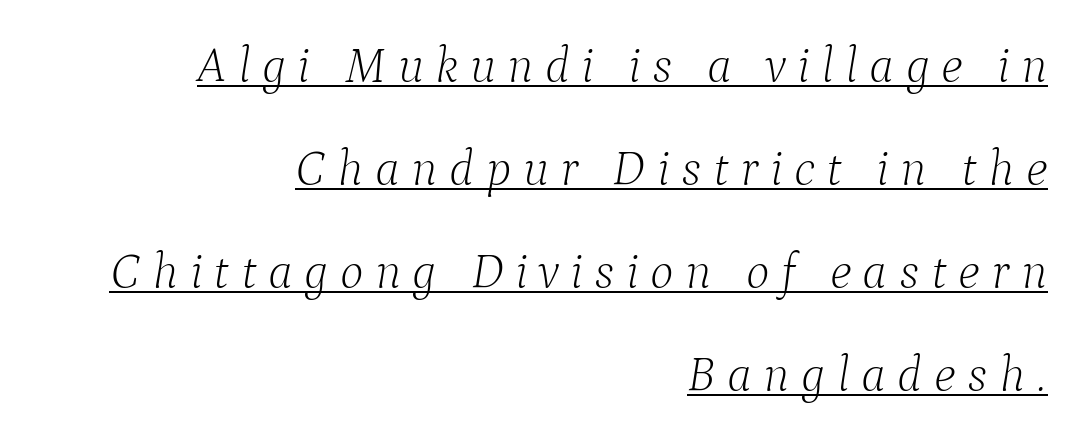
No heavy texture on the line: the type isn't bold. Inter-character spacing is expanded well beyond the font's built-in metrics. The lettering tilts uniformly, giving the passage an italic look. I'd call this a serif setting — the letters wear small feet.
